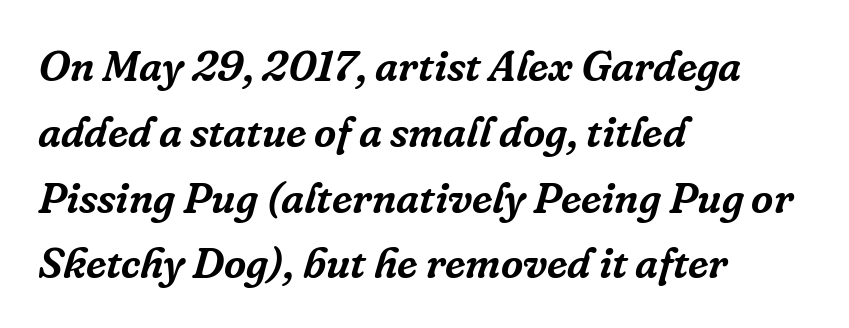
Summary of vertical rhythm: regular, with standard interline spacing. The font family rendered here belongs to the serif group. This sample uses plain, unmodified letter spacing. Alignment: flush left. Is this a fixed-width face? No — the glyphs have proportional, varying widths.
